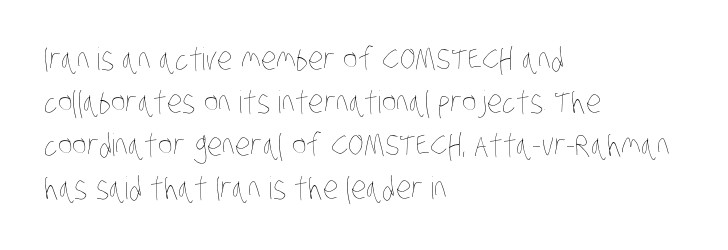
The image shows 31 px thin, condensed type; set left-aligned, normal line spacing (1.39x), normal letter spacing, not underlined; low stroke contrast and a large x-height.
